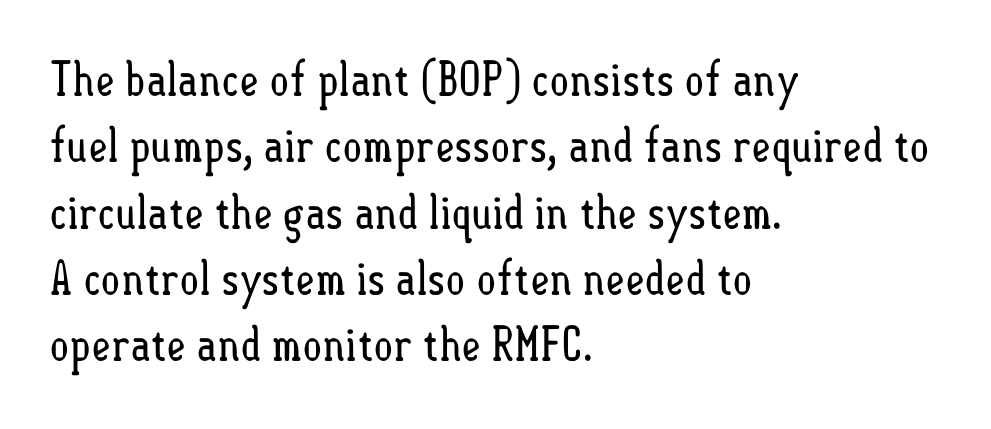
Q: Is the text bold? A: No.
Q: Is the text italic (slanted)? A: No, it is upright.
Q: Is the text underlined? A: No.
Q: How is the paragraph aligned? A: Left-aligned.
Q: Is the spacing between letters normal or unusually wide? A: Normal.
Q: Is the spacing between lines tight, normal or loose? A: Normal.
Q: Width (condensed, normal, or wide)? A: Condensed.
Q: Stroke contrast? A: Low.
Q: x-height? A: Small.
Q: Monospaced? A: No.
